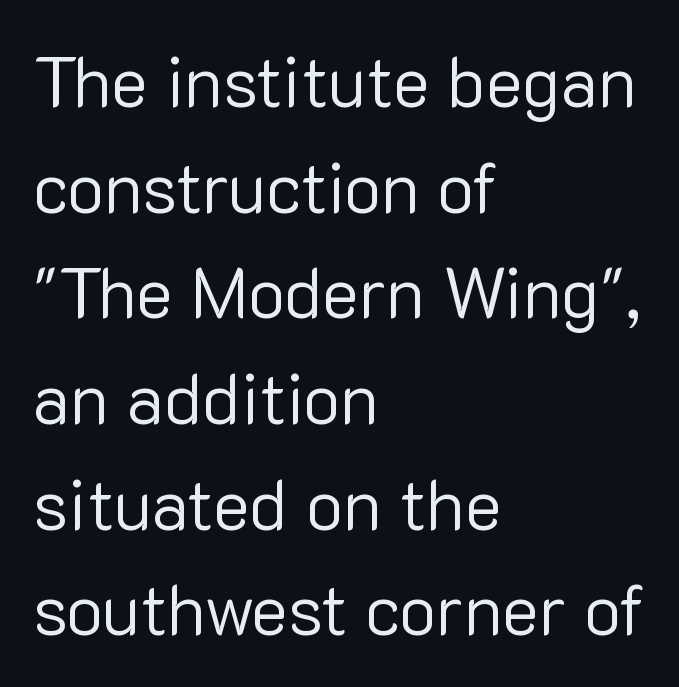
Q: Is the text bold? A: No.
Q: Is the text italic (slanted)? A: No, it is upright.
Q: Is the typeface a serif or a sans-serif typeface? A: Sans-serif.
Q: Is the text underlined? A: No.
Q: How is the paragraph aligned? A: Left-aligned.
Q: Is the spacing between letters normal or unusually wide? A: Normal.
Q: Is the spacing between lines tight, normal or loose? A: Normal.
Q: Width (condensed, normal, or wide)? A: Normal.
Q: Stroke contrast? A: Low.
Q: x-height? A: Medium.
Q: Monospaced? A: No.
